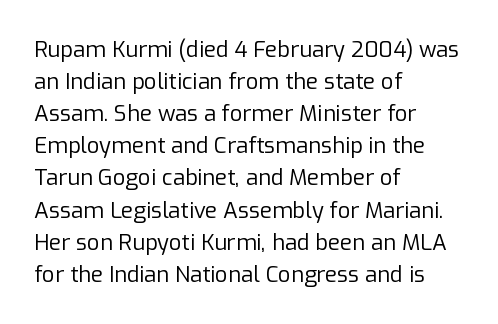
{"italic": "no", "bold": "no", "underline": "no", "align": "left", "line_spacing": "normal", "line_spacing_ratio": 1.46, "letter_spacing": "normal", "letter_spacing_em": 0.0, "glyph_px": 22}
